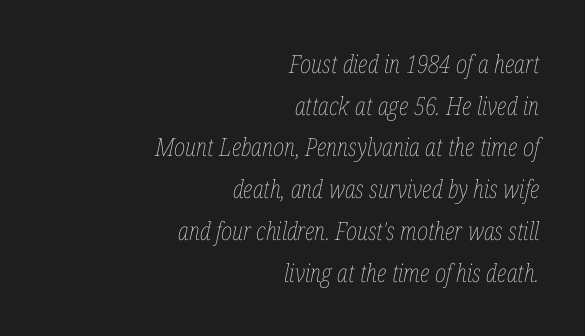
Q: Is the text bold? A: No.
Q: Is the text italic (slanted)? A: Yes, it leans right by about 12 degrees.
Q: Is the text underlined? A: No.
Q: How is the paragraph aligned? A: Right-aligned.
Q: Is the spacing between letters normal or unusually wide? A: Normal.
Q: Is the spacing between lines tight, normal or loose? A: Normal.
